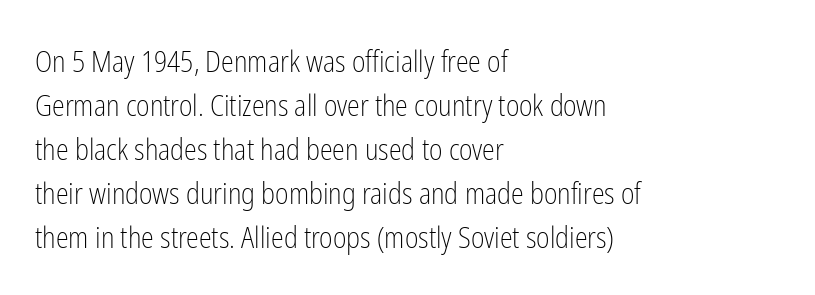
The paragraph shown leans on its left margin. The text was rendered using a sans face with plain stroke endings. Is the stroke heavy? The answer is a plain regular-or-lighter. Here the glyphs are tracked normally, forming tight word shapes. The strip under each line holds only bare page.
